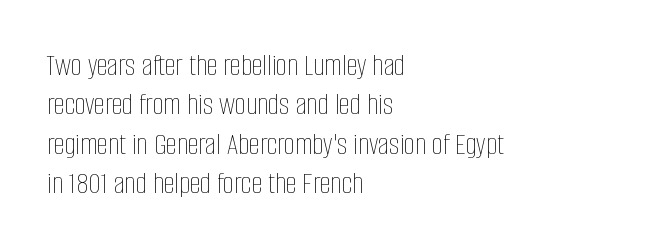
{"italic": "no", "bold": "no", "weight": "thin", "width": "condensed", "stroke_contrast": "low", "x_height": "large", "monospaced": "no", "underline": "no", "align": "left", "line_spacing": "normal", "line_spacing_ratio": 1.27, "letter_spacing": "normal", "letter_spacing_em": 0.0, "glyph_px": 31}
